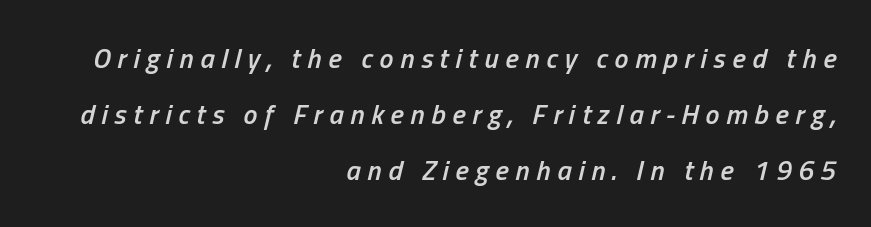
{"italic": "yes", "lean": "right", "slant_degrees": 13, "bold": "semi", "weight": "semibold", "width": "condensed", "stroke_contrast": "low", "x_height": "medium", "monospaced": "no", "underline": "no", "align": "right", "line_spacing": "loose", "line_spacing_ratio": 2.0, "letter_spacing": "wide", "letter_spacing_em": 0.24, "glyph_px": 28}
